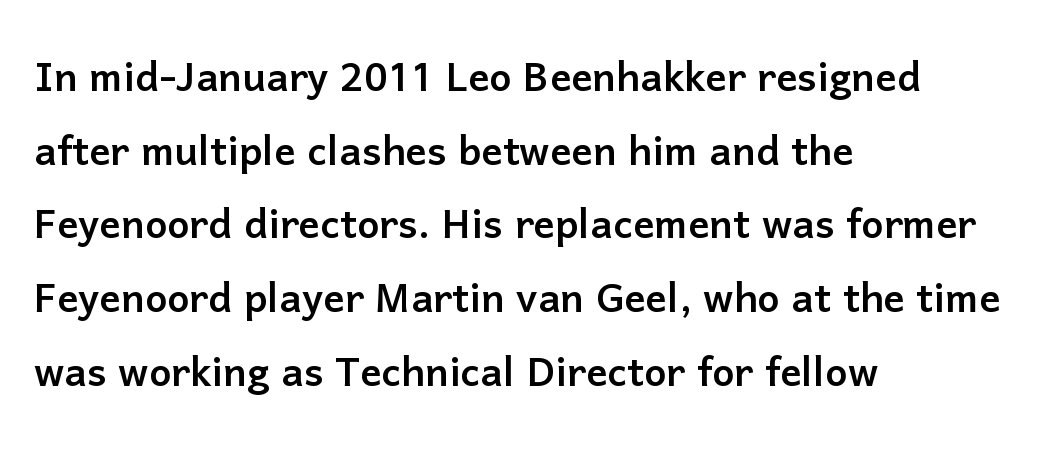
Q: Is the text italic (slanted)? A: No, it is upright.
Q: Is the typeface a serif or a sans-serif typeface? A: Sans-serif.
Q: Is the text underlined? A: No.
Q: How is the paragraph aligned? A: Left-aligned.
Q: Is the spacing between letters normal or unusually wide? A: Normal.
Q: Is the spacing between lines tight, normal or loose? A: Normal.
Q: Width (condensed, normal, or wide)? A: Normal.
Q: Stroke contrast? A: Low.
Q: x-height? A: Medium.
Q: Monospaced? A: No.
